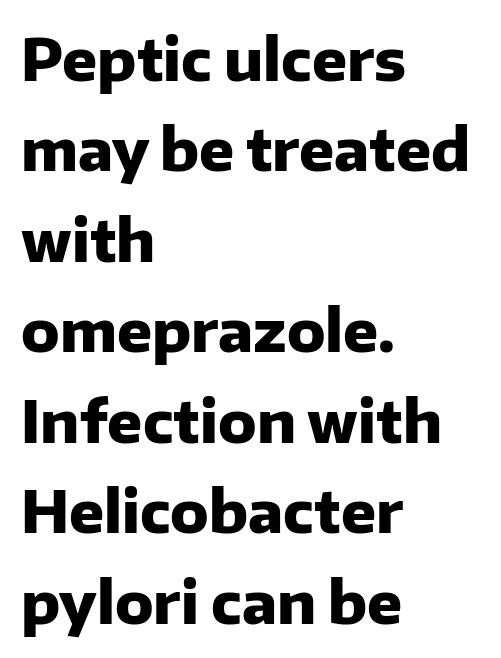
The designer went with a sans here, leaving each stem footless. A classic flush-left, rag-right setting is used for this passage. Line spacing here is normal. Stroke thickness is high; the sample reads as a true bold. This rendering leaves character spacing at its baseline value. Notice how the stems are strictly vertical — no italics here.
